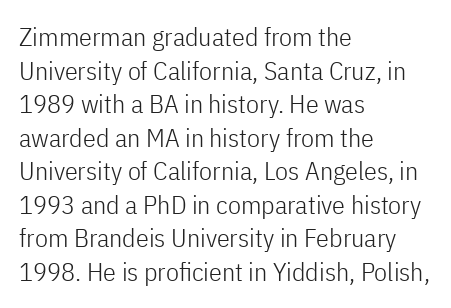
Q: Is the text bold? A: No.
Q: Is the text italic (slanted)? A: No, it is upright.
Q: Is the text underlined? A: No.
Q: How is the paragraph aligned? A: Left-aligned.
Q: Is the spacing between letters normal or unusually wide? A: Normal.
Q: Is the spacing between lines tight, normal or loose? A: Normal.
